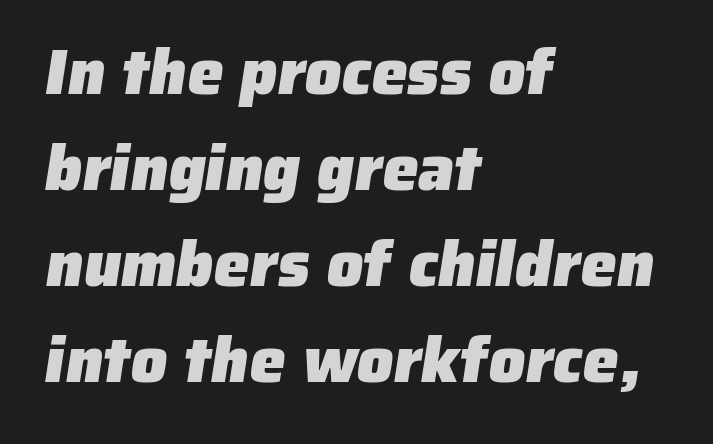
Think of a printed novel: that variable character pitch is what you see here. Compared with typical body copy, the letter spacing here is the same. Descender tails drop into unmarked territory. Every row of glyphs begins at an identical x-position on the left.
